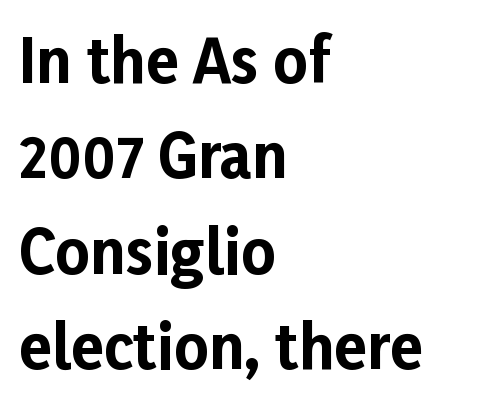
The image shows 60 px bold sans-serif type, upright; set left-aligned, normal line spacing (1.59x), normal letter spacing, not underlined; low stroke contrast and a medium x-height.
